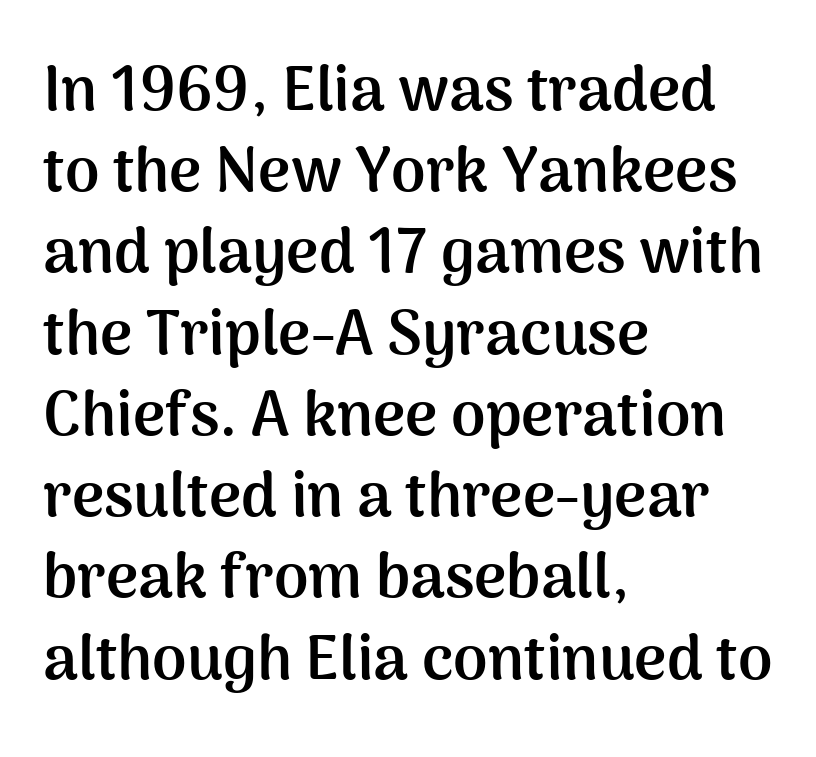
{"serif": "no", "italic": "no", "bold": "yes", "weight": "semibold", "width": "normal", "stroke_contrast": "medium", "x_height": "medium", "monospaced": "no", "underline": "no", "align": "left", "line_spacing": "normal", "line_spacing_ratio": 1.31, "letter_spacing": "normal", "letter_spacing_em": 0.0, "glyph_px": 62}
